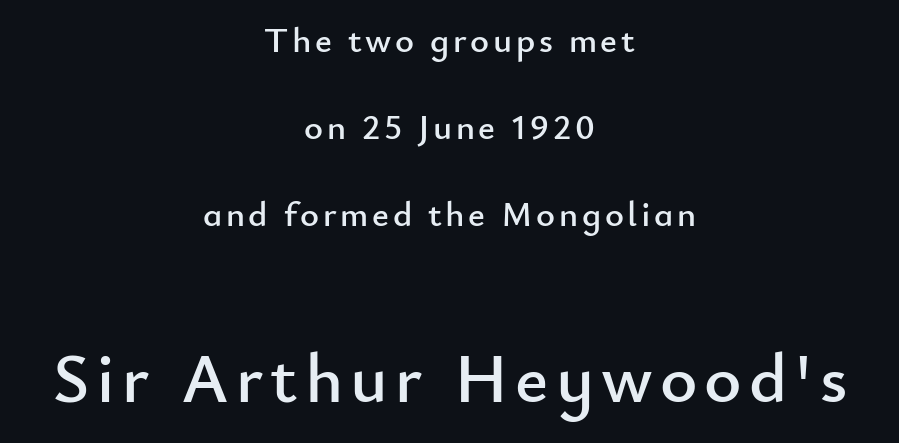
{"serif": "no", "italic": "no", "width": "normal", "stroke_contrast": "low", "x_height": "small", "monospaced": "no", "underline": "no", "align": "center", "line_spacing": "loose", "line_spacing_ratio": 2.42, "larger_block": "second", "size_ratio": 1.97, "glyph_px": 71}
